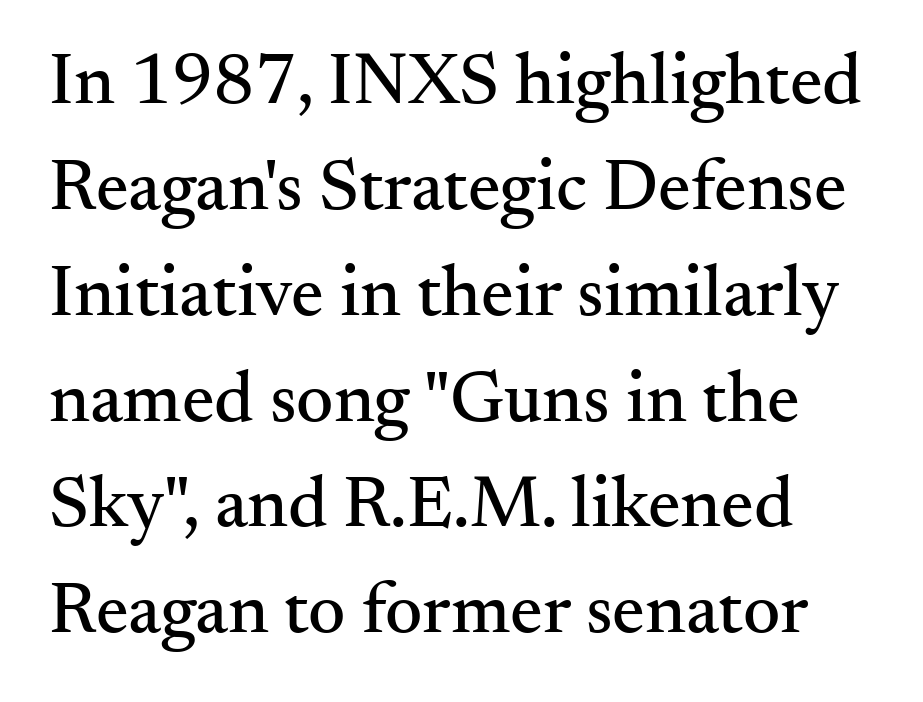
The image shows 73 px serif type, upright; set normal line spacing (1.45x), normal letter spacing, not underlined; medium stroke contrast and a small x-height.
